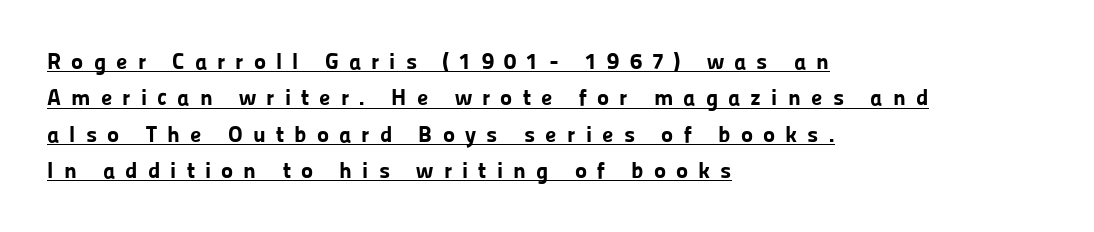
Q: Is the text bold? A: Yes.
Q: Is the text italic (slanted)? A: No, it is upright.
Q: Is the text underlined? A: Yes.
Q: How is the paragraph aligned? A: Left-aligned.
Q: Is the spacing between letters normal or unusually wide? A: Unusually wide.
Q: Is the spacing between lines tight, normal or loose? A: Normal.
